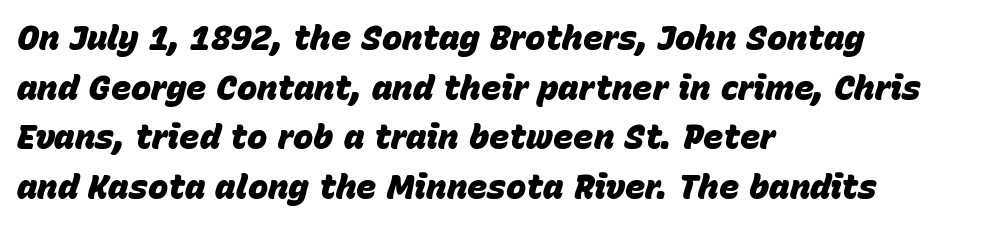
Q: Is the text bold? A: Yes.
Q: Is the text italic (slanted)? A: Yes, it leans right by about 15 degrees.
Q: Is the text underlined? A: No.
Q: How is the paragraph aligned? A: Left-aligned.
Q: Is the spacing between letters normal or unusually wide? A: Normal.
Q: Is the spacing between lines tight, normal or loose? A: Normal.
Q: Width (condensed, normal, or wide)? A: Normal.
Q: Stroke contrast? A: Low.
Q: x-height? A: Large.
Q: Monospaced? A: No.
